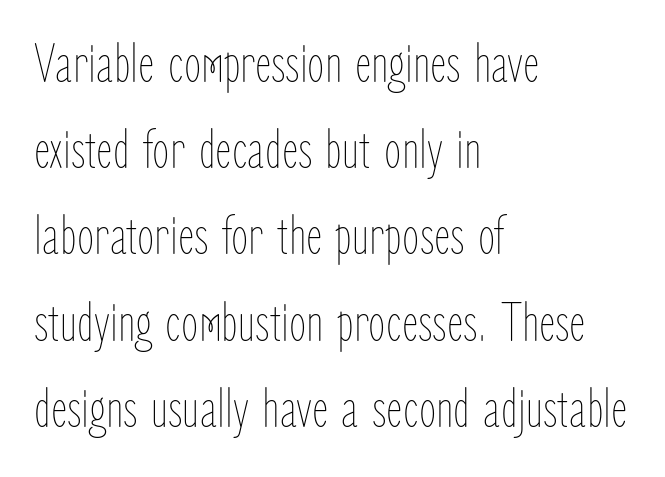
Varying glyph widths throughout — classic text-font behaviour. Vertical strokes here are truly vertical. The strokes are not fattened; the text isn't bold. In terms of letterspacing, this is plain default setting. This block has exactly the height ordinary leading produces.
